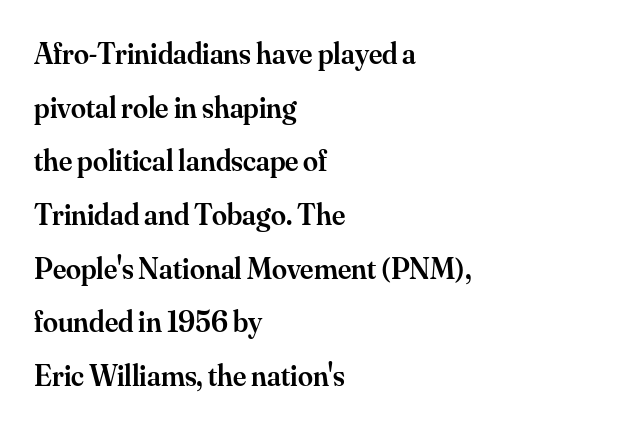
{"serif": "yes", "italic": "no", "bold": "semi", "weight": "semibold", "width": "normal", "stroke_contrast": "medium", "x_height": "small", "monospaced": "no", "underline": "no", "align": "left", "line_spacing_ratio": 1.79, "letter_spacing": "normal", "letter_spacing_em": 0.0, "glyph_px": 30}
